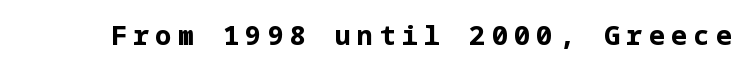
{"italic": "no", "bold": "yes", "underline": "no", "letter_spacing": "wide", "letter_spacing_em": 0.23, "glyph_px": 27}
